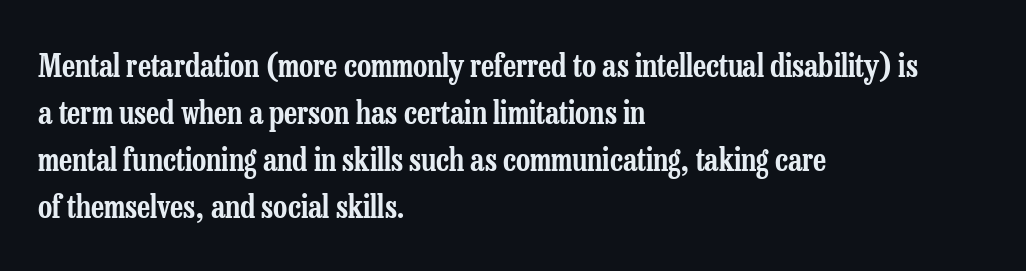
{"serif": "yes", "italic": "no", "width": "condensed", "stroke_contrast": "low", "x_height": "medium", "monospaced": "no", "underline": "no", "align": "left", "line_spacing": "normal", "line_spacing_ratio": 1.52, "letter_spacing": "normal", "letter_spacing_em": 0.0, "glyph_px": 31}
